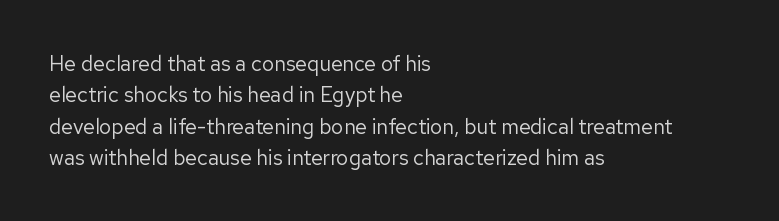
{"italic": "no", "bold": "no", "underline": "no", "align": "left", "line_spacing": "normal", "line_spacing_ratio": 1.49, "letter_spacing": "normal", "letter_spacing_em": 0.0, "glyph_px": 21}
